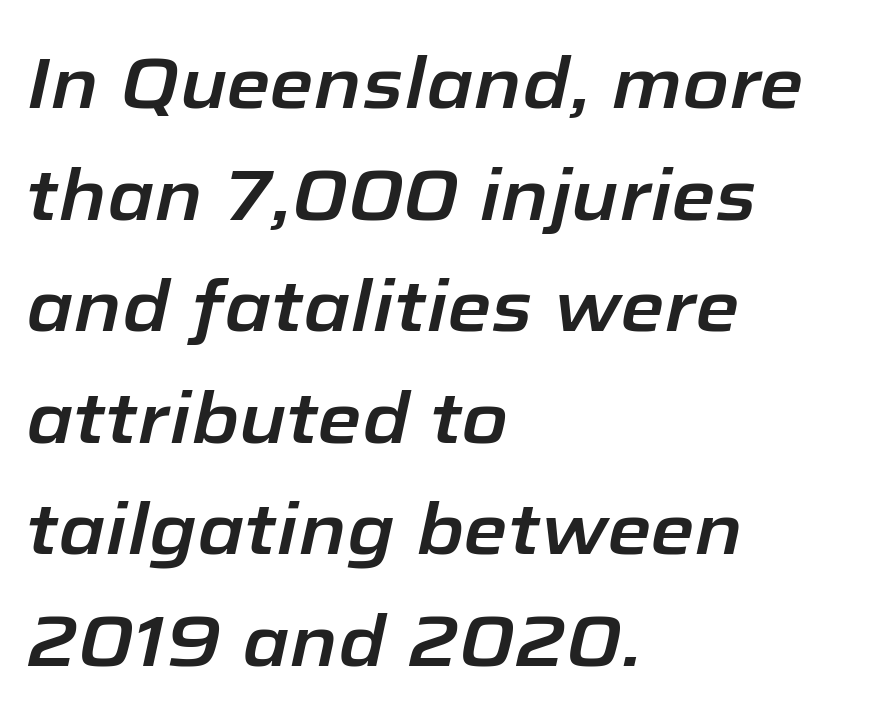
Beneath every word, the page is bare. The rendering anchors every line to the left-hand side. These lines were composed using italics. Characters follow at the spacing the type designer built in.
